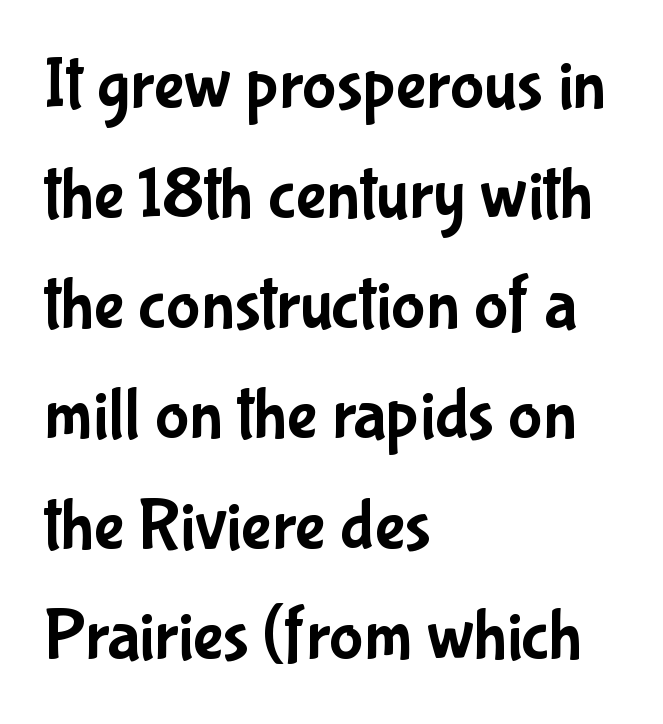
{"serif": "no", "italic": "no", "width": "condensed", "stroke_contrast": "low", "x_height": "medium", "monospaced": "no", "underline": "no", "align": "left", "line_spacing": "normal", "line_spacing_ratio": 1.53, "letter_spacing": "normal", "letter_spacing_em": 0.0, "glyph_px": 72}
